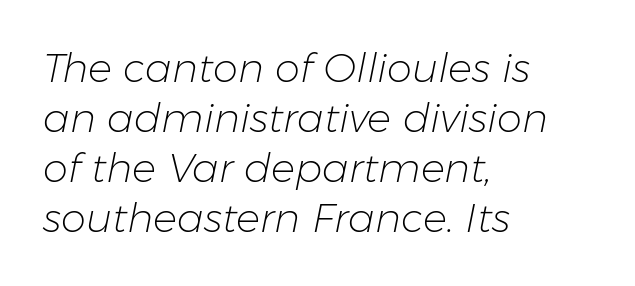
The image shows 40 px light type, italic (leaning right); set left-aligned, normal line spacing (1.25x), normal letter spacing, not underlined; low stroke contrast and a medium x-height.
